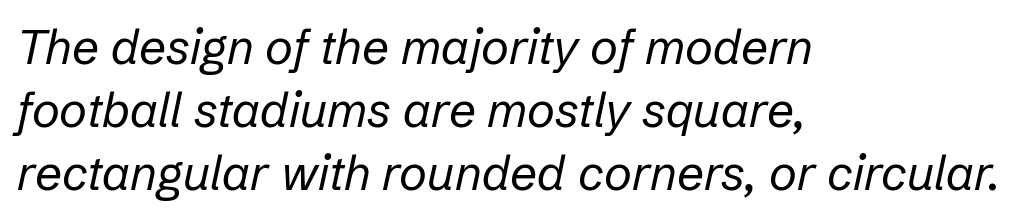
A classic flush-left, rag-right setting is used for this passage. Vertically, the passage feels balanced, rows spaced as you'd expect. Note the varied advance widths — an 'i' is clearly narrower than an 'm'. Stroke thickness stays within the range of a standard reading face or lighter. Would a proofreader flag this as italicized? Yes.
